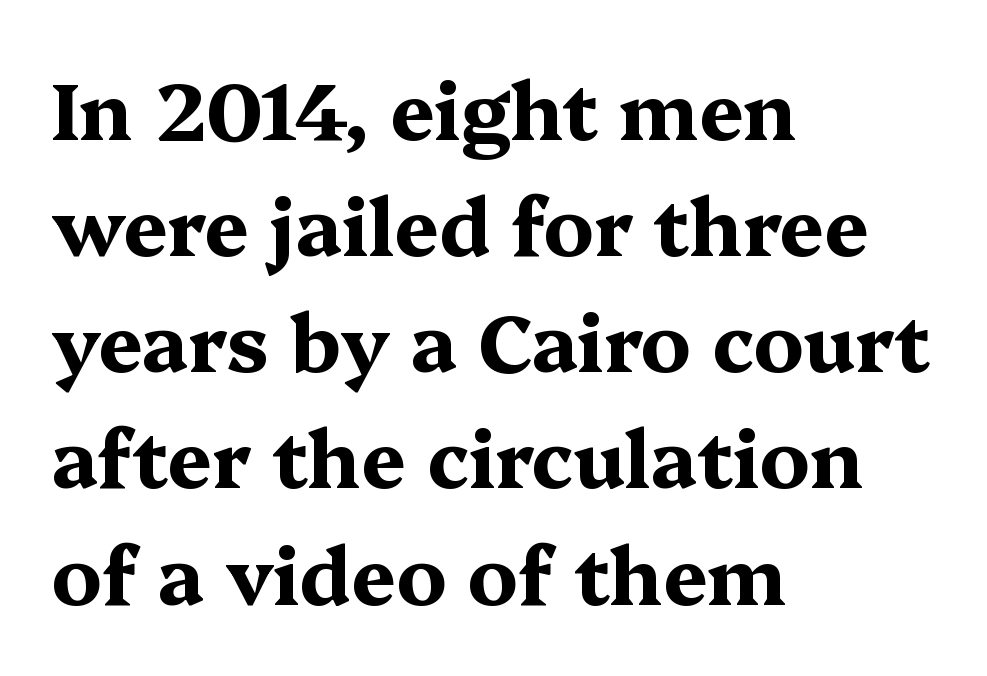
The image shows 79 px bold, wide serif type, upright; set left-aligned, normal line spacing (1.47x), normal letter spacing, not underlined; medium stroke contrast and a medium x-height.
